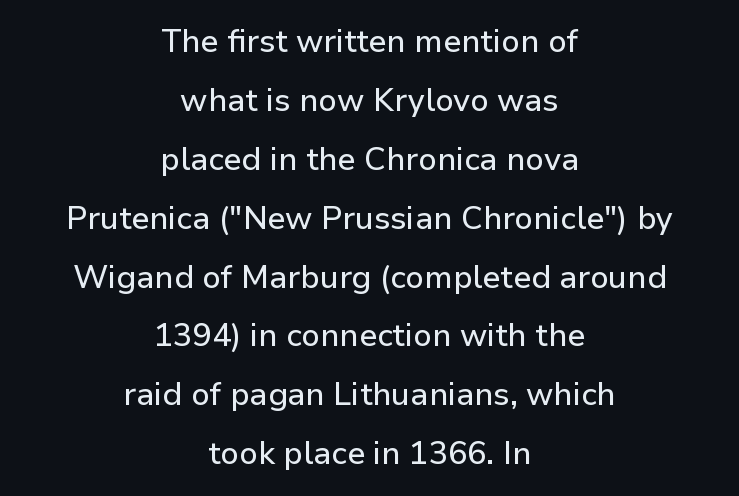
The image shows 32 px sans-serif type, upright; set centered, line spacing 1.84x, normal letter spacing, not underlined; low stroke contrast and a medium x-height.
